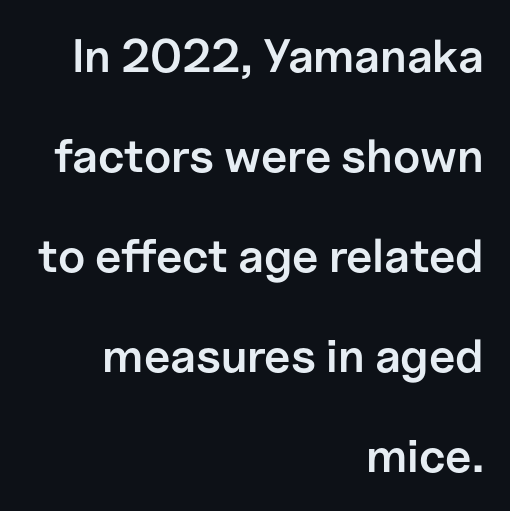
The image shows 47 px semibold sans-serif type, upright; set right-aligned, loose line spacing (2.13x), normal letter spacing, not underlined; low stroke contrast and a medium x-height.
